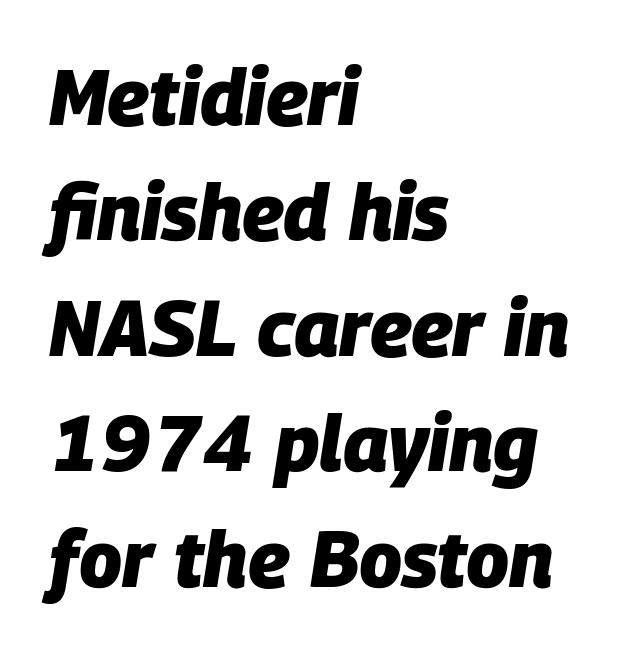
The image shows 78 px heavy type, italic (leaning right); set left-aligned, normal line spacing (1.48x), normal letter spacing, not underlined; low stroke contrast and a large x-height.
